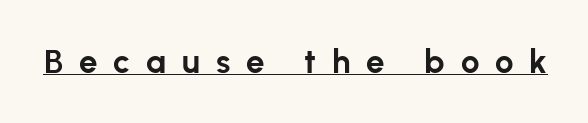
Q: Is the text bold? A: Yes.
Q: Is the text italic (slanted)? A: No, it is upright.
Q: Is the typeface a serif or a sans-serif typeface? A: Sans-serif.
Q: Is the text underlined? A: Yes.
Q: Is the spacing between letters normal or unusually wide? A: Unusually wide.
Q: Width (condensed, normal, or wide)? A: Normal.
Q: Stroke contrast? A: Low.
Q: x-height? A: Medium.
Q: Monospaced? A: No.
